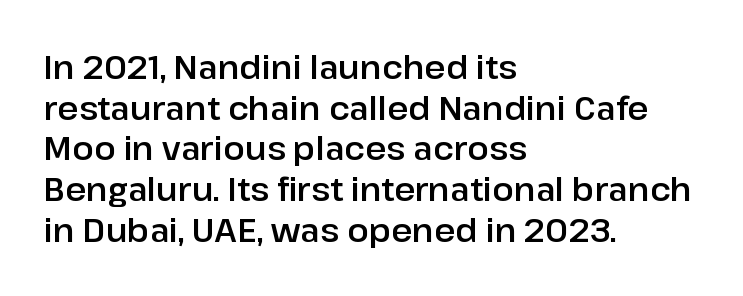
{"serif": "no", "italic": "no", "width": "normal", "stroke_contrast": "low", "x_height": "medium", "monospaced": "no", "underline": "no", "align": "left", "line_spacing": "normal", "line_spacing_ratio": 1.27, "letter_spacing": "normal", "letter_spacing_em": 0.0, "glyph_px": 32}
